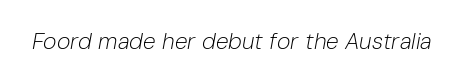
{"italic": "yes", "lean": "right", "slant_degrees": 10, "bold": "no", "underline": "no", "letter_spacing": "normal", "letter_spacing_em": 0.0, "glyph_px": 23}
